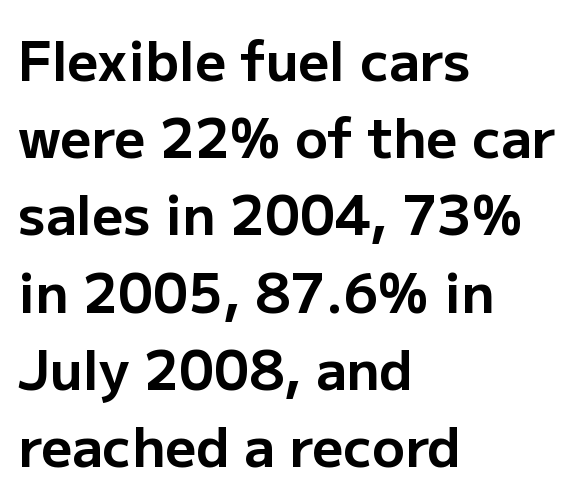
{"serif": "no", "italic": "no", "bold": "yes", "weight": "bold", "width": "normal", "stroke_contrast": "low", "x_height": "medium", "monospaced": "no", "underline": "no", "align": "left", "line_spacing": "normal", "line_spacing_ratio": 1.43, "letter_spacing": "normal", "letter_spacing_em": 0.0, "glyph_px": 54}
